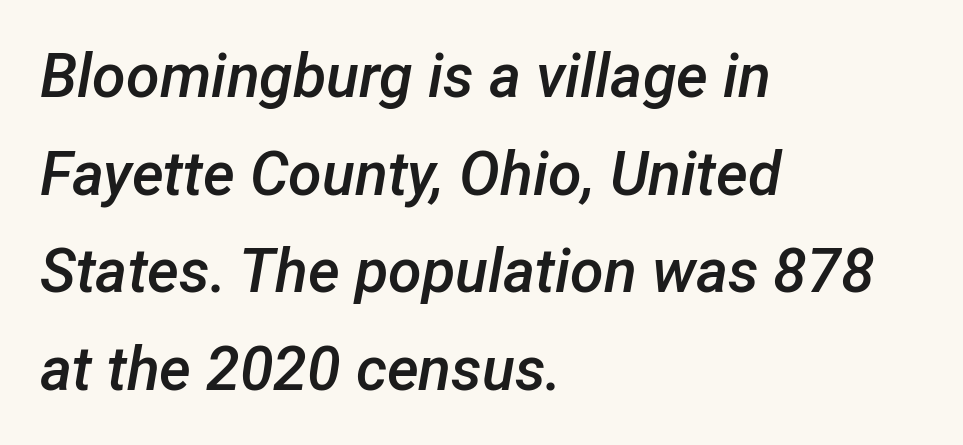
The image shows 61 px semibold type, italic (leaning right); set left-aligned, normal line spacing (1.6x), normal letter spacing, not underlined; low stroke contrast and a medium x-height.
